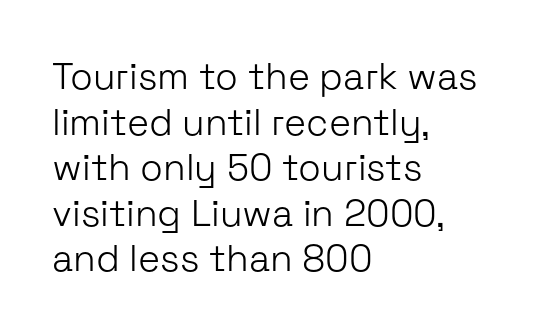
The image shows 37 px light sans-serif type, upright; set left-aligned, line spacing 1.23x, normal letter spacing, not underlined; low stroke contrast and a medium x-height.
